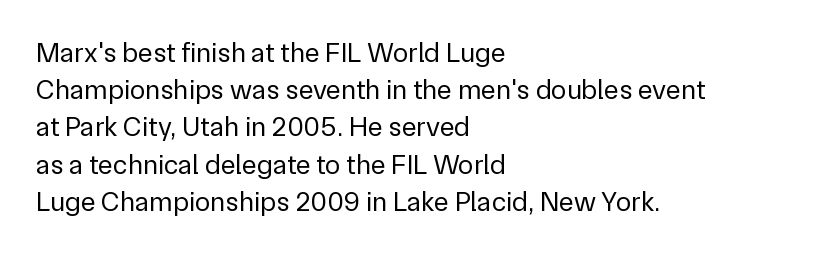
The image shows 28 px regular-weight sans-serif type, upright; set left-aligned, normal line spacing (1.33x), normal letter spacing, not underlined; low stroke contrast and a medium x-height.
